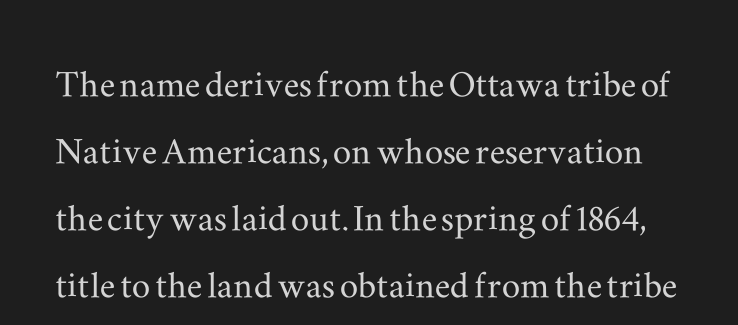
The image shows 46 px wide serif type, upright; set normal line spacing (1.46x), normal letter spacing, not underlined; medium stroke contrast and a small x-height.
